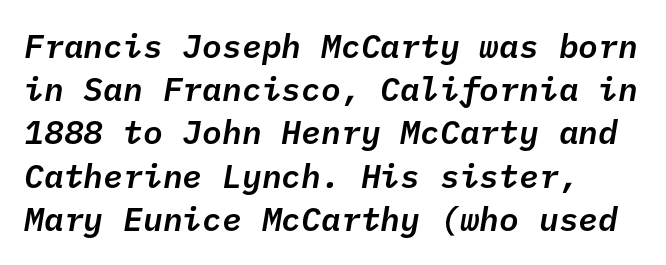
{"italic": "yes", "lean": "right", "slant_degrees": 10, "width": "normal", "stroke_contrast": "low", "x_height": "medium", "monospaced": "yes", "underline": "no", "align": "left", "line_spacing": "normal", "line_spacing_ratio": 1.31, "letter_spacing": "normal", "letter_spacing_em": 0.0, "glyph_px": 33}
